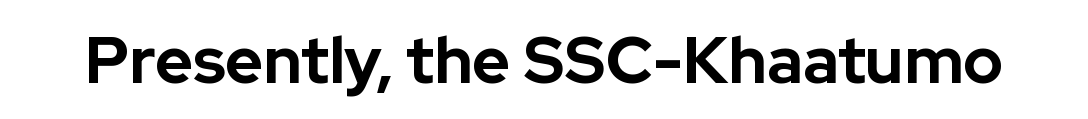
{"serif": "no", "italic": "no", "bold": "yes", "weight": "bold", "width": "normal", "stroke_contrast": "low", "x_height": "medium", "monospaced": "no", "underline": "no", "letter_spacing": "normal", "letter_spacing_em": 0.0, "glyph_px": 65}
